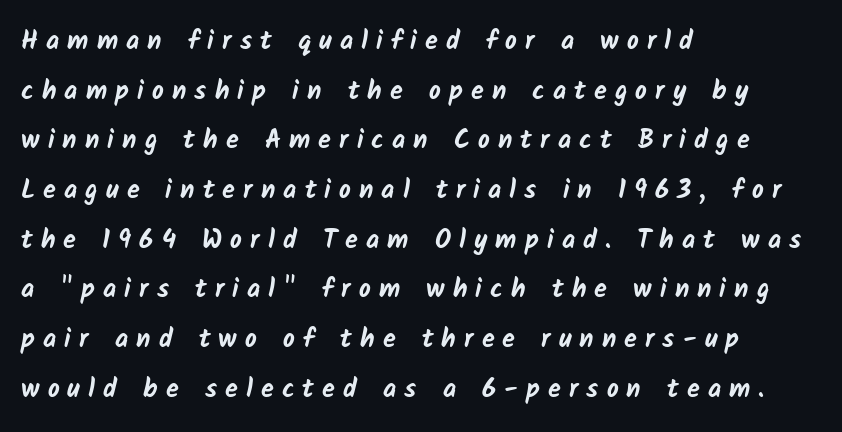
Horizontal alignment here is leftward, the default for most running prose. Heft: maximum for text — a bold. Vertically, the passage feels expansive, rows floating well apart. Words float on clear page, feet unadorned.
